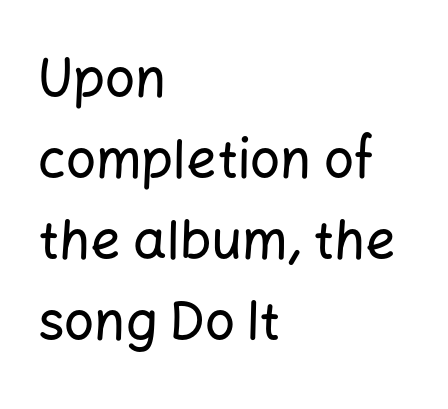
Underlining? Definitely not there. The letters carry no serifs — their stems end cleanly without finishing strokes. The setting favours the left margin, as ordinary paragraphs usually do. Whoever set this chose a conventional vertical rhythm. Notice how the stems are strictly vertical — no italics here.
